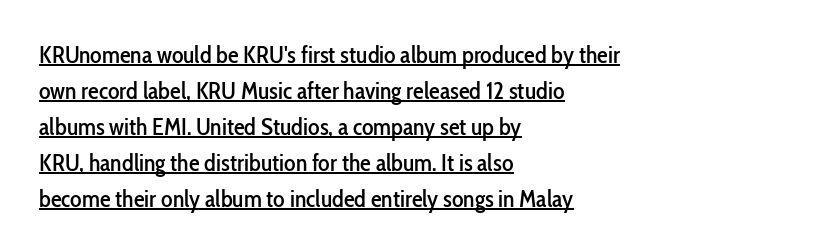
Q: Is the text italic (slanted)? A: No, it is upright.
Q: Is the text underlined? A: Yes.
Q: How is the paragraph aligned? A: Left-aligned.
Q: Is the spacing between letters normal or unusually wide? A: Normal.
Q: Is the spacing between lines tight, normal or loose? A: Normal.
